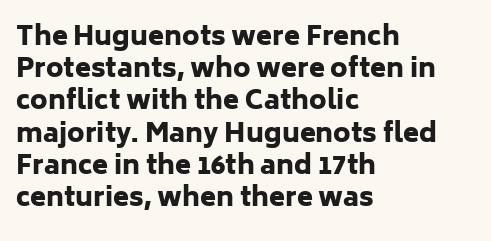
The image shows 26 px bold type, upright; set left-aligned, line spacing 1.24x, normal letter spacing, not underlined.
